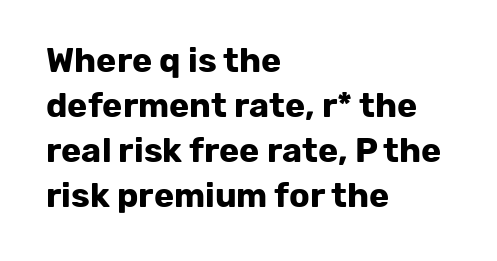
The image shows 34 px bold sans-serif type, upright; set left-aligned, normal line spacing (1.32x), normal letter spacing, not underlined; low stroke contrast and a medium x-height.
